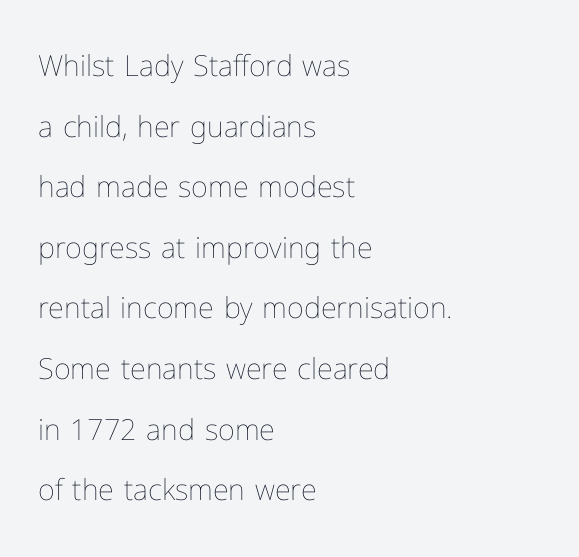
The image shows 29 px thin type, upright; set left-aligned, loose line spacing (2.09x), normal letter spacing, not underlined; low stroke contrast and a medium x-height.
